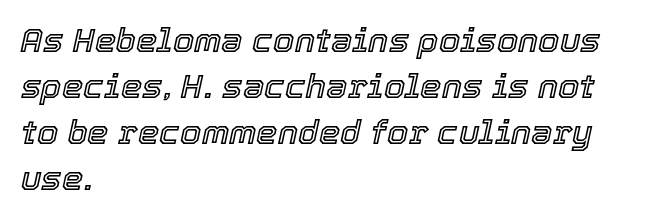
Q: Is the text italic (slanted)? A: Yes, it leans right by about 12 degrees.
Q: Is the text underlined? A: No.
Q: How is the paragraph aligned? A: Left-aligned.
Q: Is the spacing between letters normal or unusually wide? A: Normal.
Q: Is the spacing between lines tight, normal or loose? A: Normal.
Q: Width (condensed, normal, or wide)? A: Normal.
Q: x-height? A: Medium.
Q: Monospaced? A: No.
